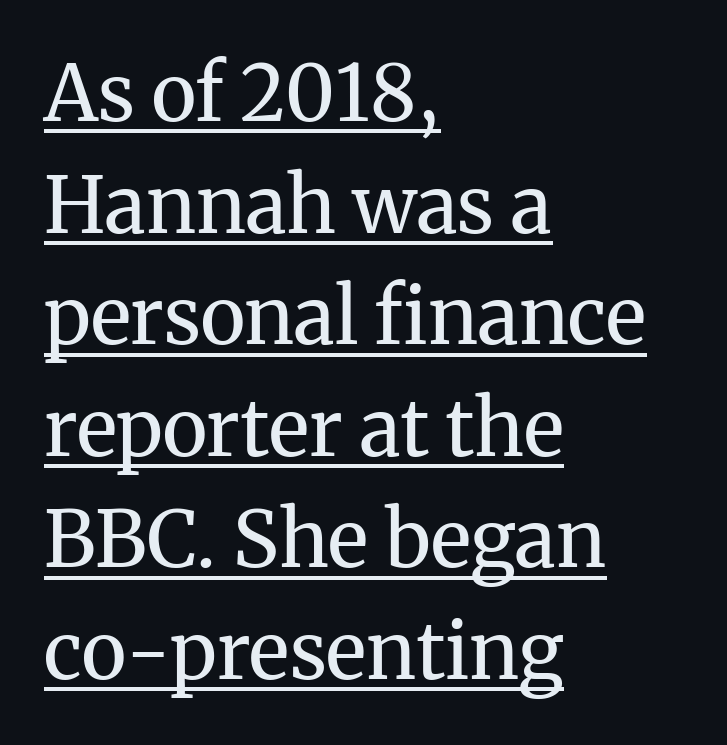
The image shows 78 px regular-weight serif type, upright; set left-aligned, normal line spacing (1.43x), normal letter spacing, underlined; medium stroke contrast and a medium x-height.
